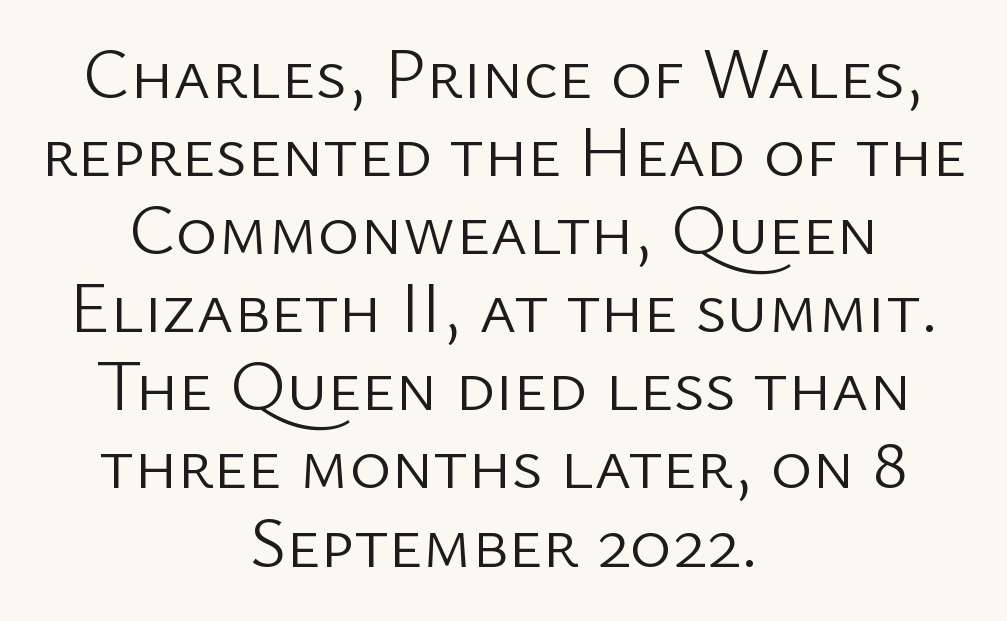
The letterforms sit shoulder to shoulder at normal distance. Think standard paragraph weight, or any step lighter than that. Spacing verdict: proportional, widths tailored to each character. Is this a sans? Yes — the strokes have no serifs. The vertical gap from one line to the next is small.
